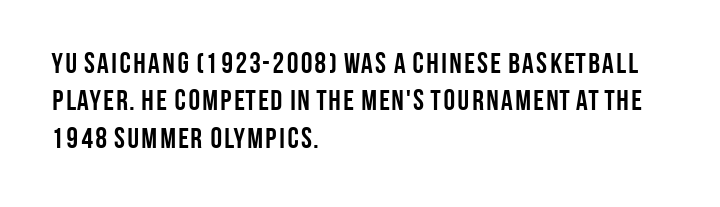
The image shows 29 px semibold, condensed sans-serif type, upright; set left-aligned, normal line spacing (1.29x), normal letter spacing, not underlined; low stroke contrast and a large x-height.
